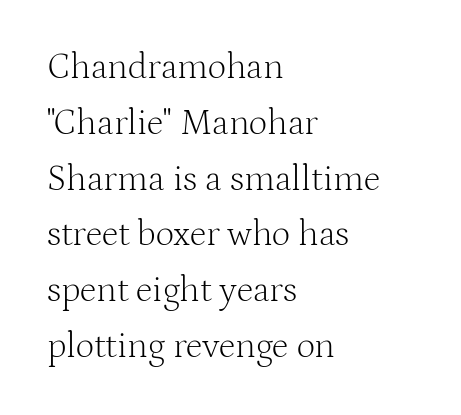
Q: Is the text bold? A: No.
Q: Is the text italic (slanted)? A: No, it is upright.
Q: Is the typeface a serif or a sans-serif typeface? A: Serif.
Q: Is the text underlined? A: No.
Q: How is the paragraph aligned? A: Left-aligned.
Q: Is the spacing between letters normal or unusually wide? A: Normal.
Q: Is the spacing between lines tight, normal or loose? A: Normal.
Q: Width (condensed, normal, or wide)? A: Normal.
Q: Stroke contrast? A: Medium.
Q: x-height? A: Medium.
Q: Monospaced? A: No.
